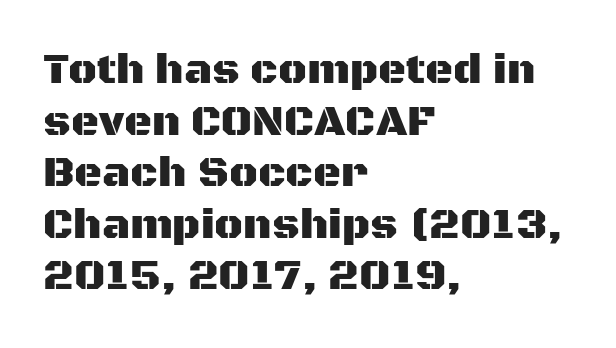
Q: Is the text italic (slanted)? A: No, it is upright.
Q: Is the typeface a serif or a sans-serif typeface? A: Sans-serif.
Q: Is the text underlined? A: No.
Q: How is the paragraph aligned? A: Left-aligned.
Q: Is the spacing between letters normal or unusually wide? A: Normal.
Q: Width (condensed, normal, or wide)? A: Normal.
Q: Stroke contrast? A: Medium.
Q: x-height? A: Large.
Q: Monospaced? A: No.
